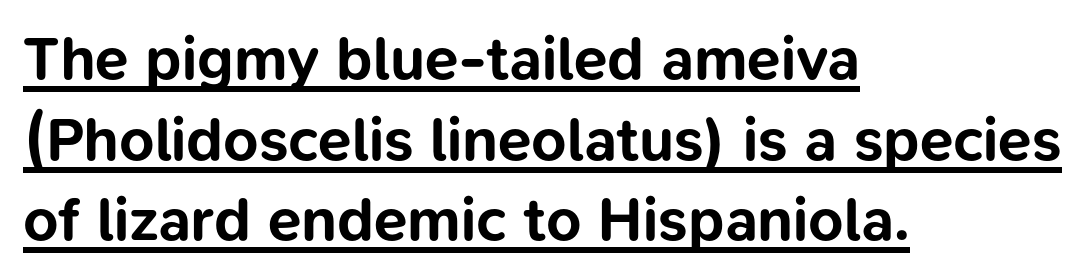
{"serif": "no", "italic": "no", "bold": "yes", "weight": "bold", "width": "normal", "stroke_contrast": "low", "x_height": "medium", "monospaced": "no", "underline": "yes", "align": "left", "line_spacing": "normal", "line_spacing_ratio": 1.32, "letter_spacing": "normal", "letter_spacing_em": 0.0, "glyph_px": 61}
